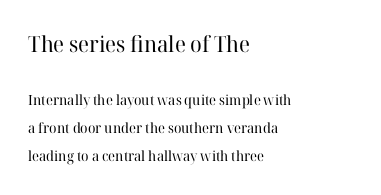
These glyphs show unthickened strokes, regular width or finer. The zone under the glyphs is completely vacant. The rendering uses a large line-height, opening up the rows. Quick note: not italic, upright. Line starts are locked; line ends wander. Is the lower block the larger one? No — the upper block carries the bigger type.
